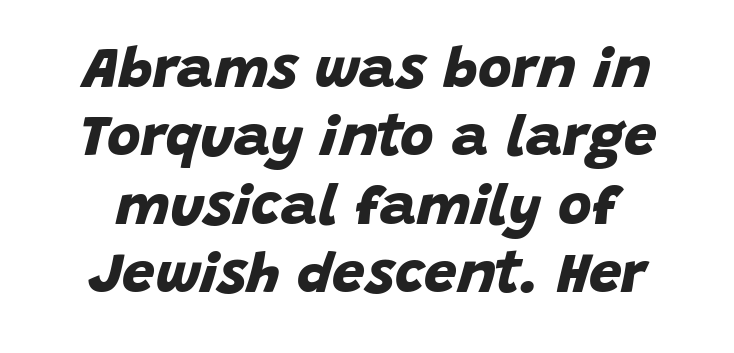
{"serif": "no", "bold": "yes", "weight": "bold", "width": "normal", "stroke_contrast": "low", "x_height": "large", "monospaced": "no", "underline": "no", "line_spacing_ratio": 1.18, "letter_spacing": "normal", "letter_spacing_em": 0.0, "glyph_px": 58}
